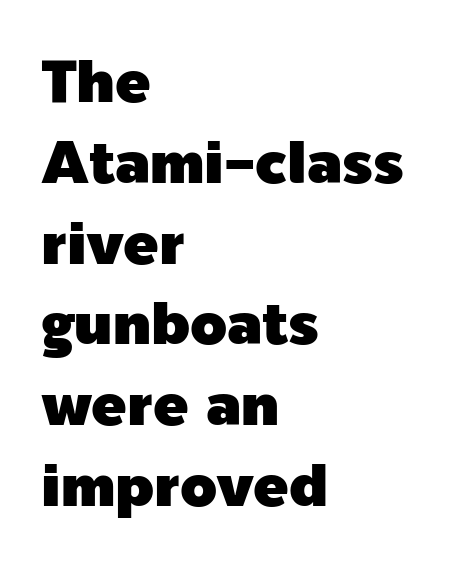
{"serif": "no", "italic": "no", "width": "normal", "x_height": "medium", "monospaced": "no", "underline": "no", "align": "left", "line_spacing": "normal", "line_spacing_ratio": 1.37, "letter_spacing": "normal", "letter_spacing_em": 0.0, "glyph_px": 59}
